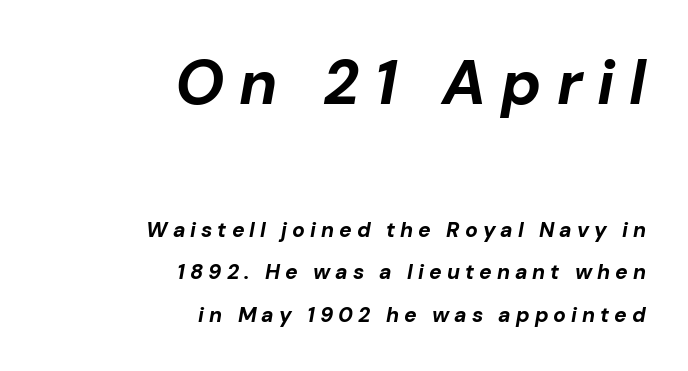
Scale decreases going downward across the two blocks. Inter-character spacing is expanded well beyond the font's built-in metrics. Observe the lean: these are italic letterforms. Bold? Absolutely — the strokes are thick and heavy. Leftover space on each line is placed entirely before the opening word. Is there much room between lines? Yes — plenty of vertical air separates them.
